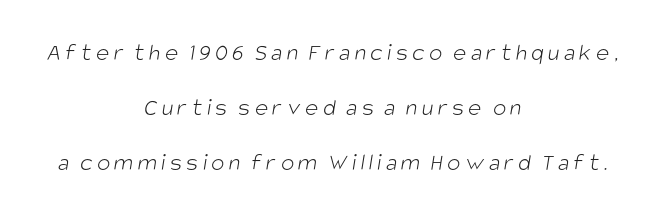
{"bold": "no", "underline": "no", "align": "center", "line_spacing": "loose", "line_spacing_ratio": 2.2, "glyph_px": 25}
